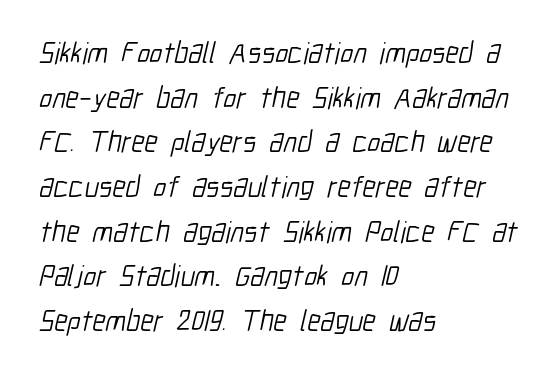
Plain, unruled lines of type. The letterforms sit shoulder to shoulder at normal distance. The glyphs in this specimen are sans serif. If you measured baseline to baseline, you'd find a middling distance.
